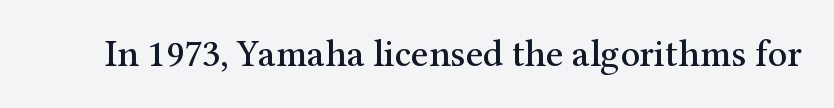
The image shows 38 px serif type, upright; set normal letter spacing, not underlined; medium stroke contrast and a medium x-height.
